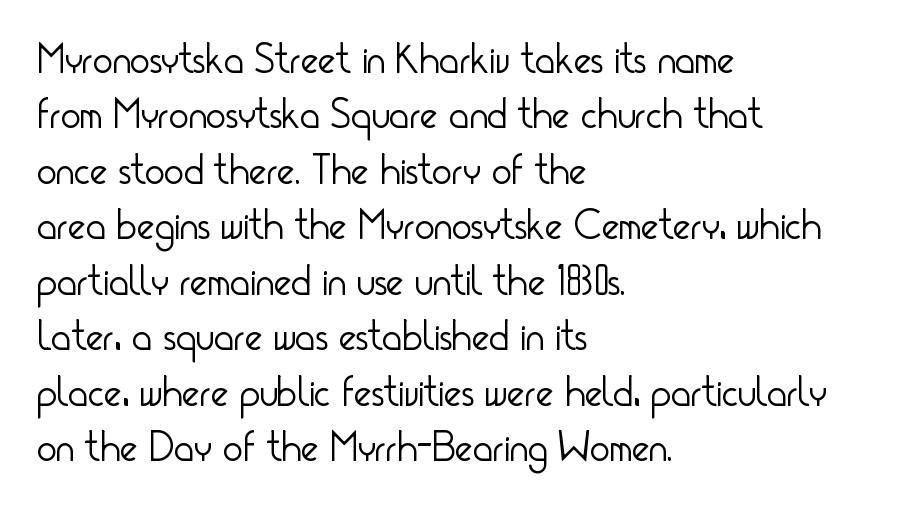
The image shows 42 px light, condensed sans-serif type, upright; set left-aligned, normal line spacing (1.32x), normal letter spacing, not underlined; low stroke contrast and a small x-height.
